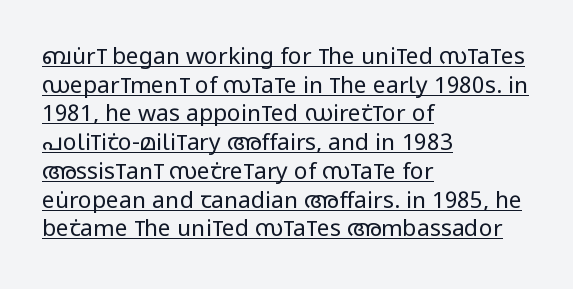
{"italic": "no", "bold": "no", "underline": "yes", "align": "left", "line_spacing": "normal", "line_spacing_ratio": 1.25, "letter_spacing": "normal", "letter_spacing_em": 0.0, "glyph_px": 23}
